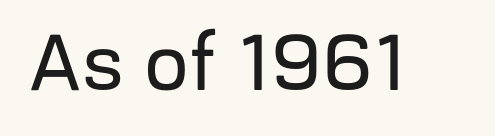
The image shows 79 px sans-serif type, upright; set normal letter spacing, not underlined; low stroke contrast and a medium x-height.
